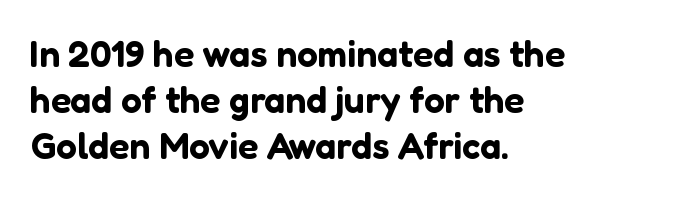
{"serif": "no", "italic": "no", "width": "normal", "stroke_contrast": "low", "x_height": "medium", "monospaced": "no", "underline": "no", "align": "left", "line_spacing": "normal", "line_spacing_ratio": 1.25, "letter_spacing": "normal", "letter_spacing_em": 0.0, "glyph_px": 37}
